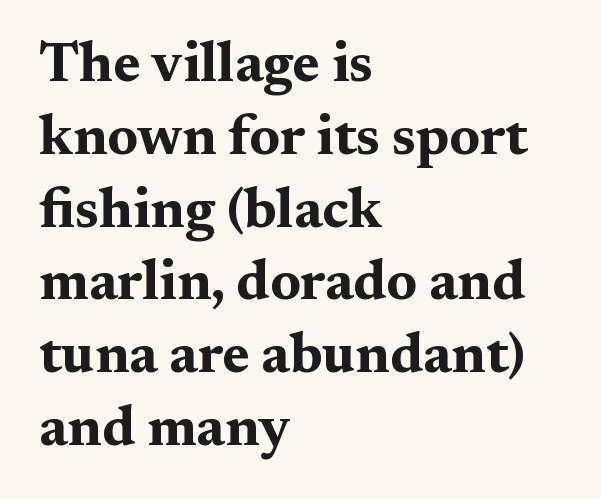
Q: Is the text bold? A: Yes.
Q: Is the text italic (slanted)? A: No, it is upright.
Q: Is the typeface a serif or a sans-serif typeface? A: Serif.
Q: Is the text underlined? A: No.
Q: How is the paragraph aligned? A: Left-aligned.
Q: Is the spacing between letters normal or unusually wide? A: Normal.
Q: Is the spacing between lines tight, normal or loose? A: Normal.
Q: Width (condensed, normal, or wide)? A: Wide.
Q: Stroke contrast? A: Medium.
Q: x-height? A: Medium.
Q: Monospaced? A: No.
